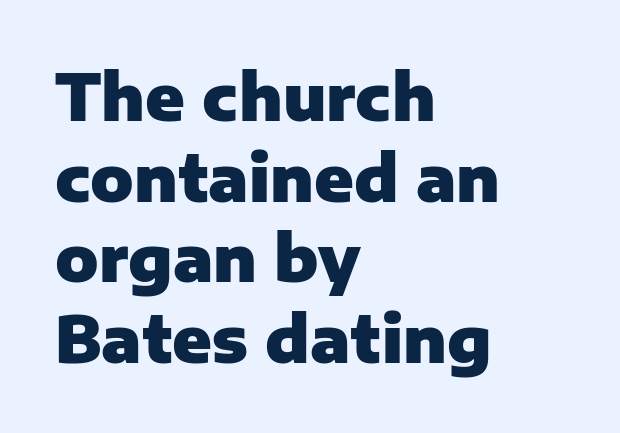
The image shows 64 px heavy sans-serif type, upright; set left-aligned, normal line spacing (1.26x), normal letter spacing, not underlined; low stroke contrast and a medium x-height.
